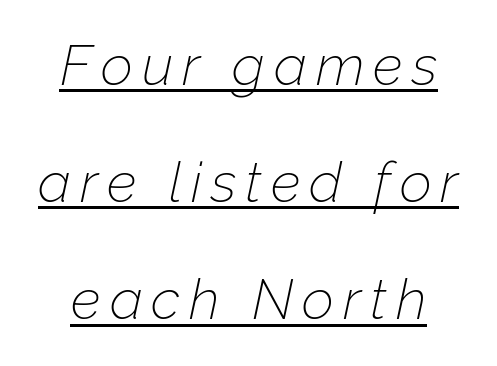
Letters have the restrained weight of plain body copy at most. Vertical spacing — loose. There's an unmistakable incline to the writing here. The rendered words wear a rule along their underside. Varying glyph widths throughout — classic text-font behaviour.
